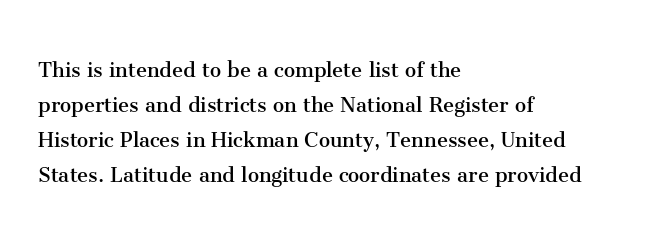
Q: Is the text bold? A: No.
Q: Is the text italic (slanted)? A: No, it is upright.
Q: Is the text underlined? A: No.
Q: How is the paragraph aligned? A: Left-aligned.
Q: Is the spacing between letters normal or unusually wide? A: Normal.
Q: Is the spacing between lines tight, normal or loose? A: Normal.
